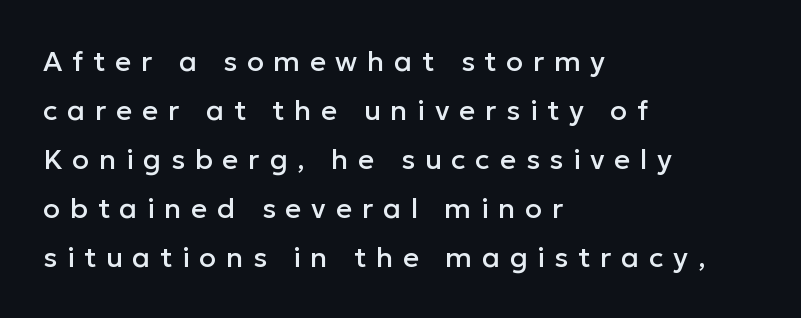
Alignment: flush left. The rendering inserts visible extra space after every character. Nothing sits at the stroke ends, so this counts as sans-serif. Anything drawn beneath the words? Only blank space. Proportional: the letters do not fall into vertical columns. The lettering holds an erect, upright posture throughout.
